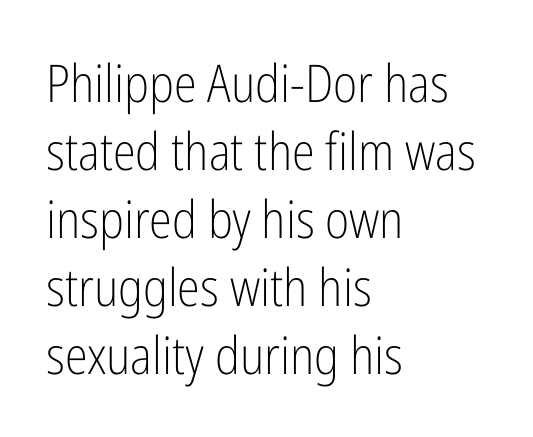
This sample keeps an unexceptional amount of space between lines. No word sits above an underline. The gaps between neighbouring characters are ordinary and unremarkable. Note the varied advance widths — an 'i' is clearly narrower than an 'm'.
